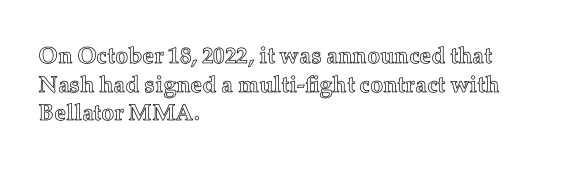
Each line starts at the same left margin while the right side varies. This sample uses plain, unmodified letter spacing. Only glyphs here, with clear space below each row. The letters stand upright; this is a roman face.
